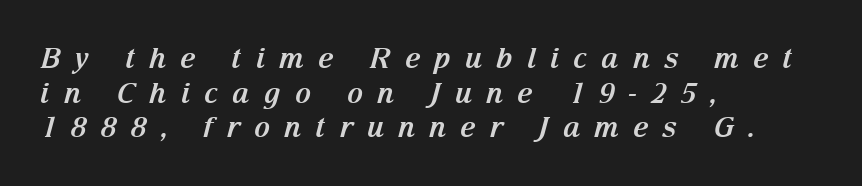
Q: Is the text bold? A: Yes.
Q: Is the text italic (slanted)? A: Yes, it leans right by about 15 degrees.
Q: Is the typeface a serif or a sans-serif typeface? A: Serif.
Q: Is the text underlined? A: No.
Q: How is the paragraph aligned? A: Left-aligned.
Q: Is the spacing between letters normal or unusually wide? A: Unusually wide.
Q: Width (condensed, normal, or wide)? A: Normal.
Q: Stroke contrast? A: Medium.
Q: x-height? A: Medium.
Q: Monospaced? A: No.
